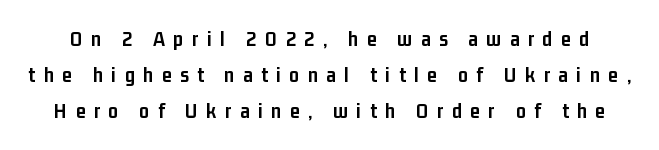
This sample keeps an unexceptional amount of space between lines. Summary of weight: heavy, a full bold. These lines have a slow, spaced-out rhythm from letter to letter. Plain, unruled lines of type.
